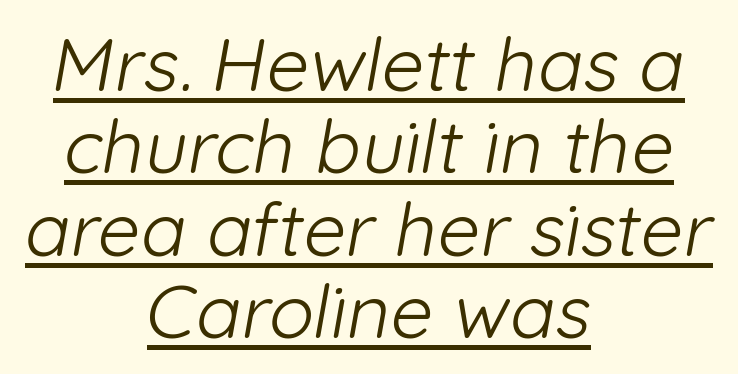
Q: Is the text bold? A: No.
Q: Is the typeface a serif or a sans-serif typeface? A: Sans-serif.
Q: Is the text underlined? A: Yes.
Q: How is the paragraph aligned? A: Centered.
Q: Is the spacing between letters normal or unusually wide? A: Normal.
Q: Is the spacing between lines tight, normal or loose? A: Tight.
Q: Width (condensed, normal, or wide)? A: Normal.
Q: Stroke contrast? A: Low.
Q: x-height? A: Medium.
Q: Monospaced? A: No.
